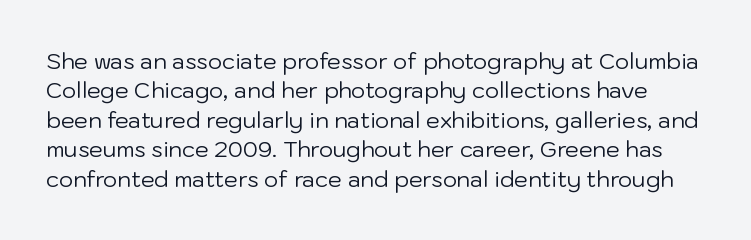
Q: Is the text bold? A: No.
Q: Is the text italic (slanted)? A: No, it is upright.
Q: Is the text underlined? A: No.
Q: Is the spacing between letters normal or unusually wide? A: Normal.
Q: Is the spacing between lines tight, normal or loose? A: Normal.
